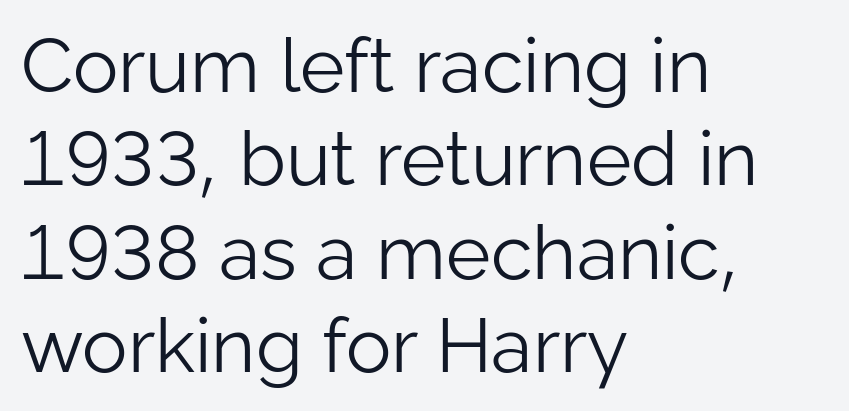
Q: Is the text bold? A: No.
Q: Is the text italic (slanted)? A: No, it is upright.
Q: Is the typeface a serif or a sans-serif typeface? A: Sans-serif.
Q: Is the text underlined? A: No.
Q: How is the paragraph aligned? A: Left-aligned.
Q: Is the spacing between letters normal or unusually wide? A: Normal.
Q: Width (condensed, normal, or wide)? A: Normal.
Q: Stroke contrast? A: Low.
Q: x-height? A: Medium.
Q: Monospaced? A: No.
